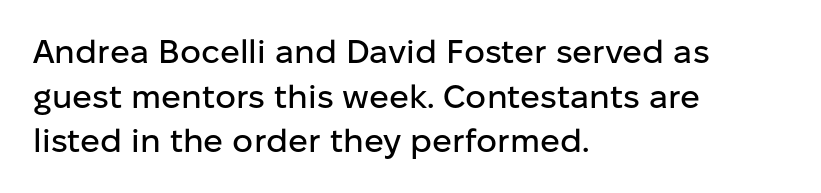
The image shows 33 px sans-serif type, upright; set left-aligned, normal line spacing (1.35x), normal letter spacing, not underlined; low stroke contrast and a medium x-height.
